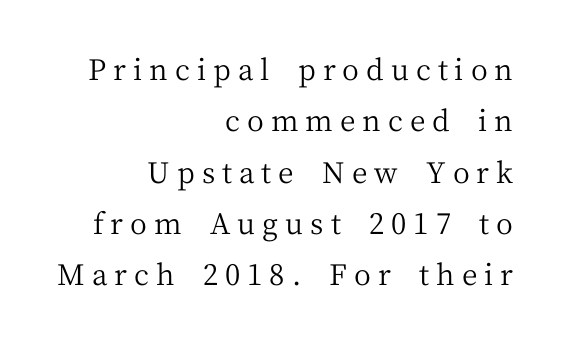
{"serif": "yes", "italic": "no", "bold": "no", "weight": "regular", "width": "normal", "stroke_contrast": "medium", "x_height": "medium", "monospaced": "no", "underline": "no", "align": "right", "line_spacing_ratio": 1.77, "letter_spacing": "wide", "letter_spacing_em": 0.24, "glyph_px": 29}
